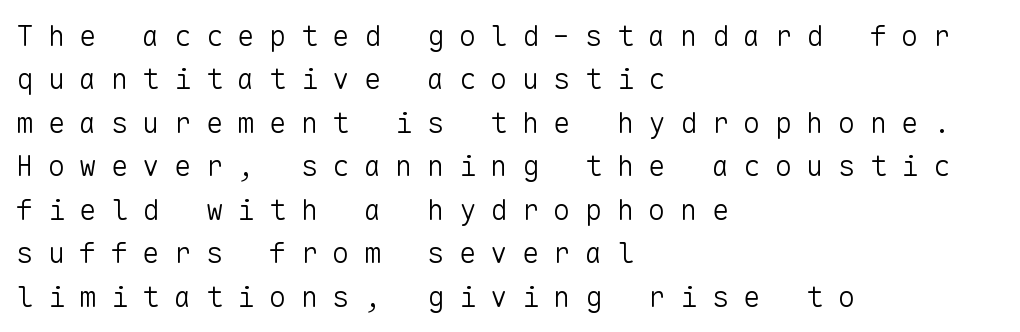
The area under the type is left untouched. Each letter's strokes conclude bluntly, with no projecting serifs. A quiet, ordinary-to-light weight characterises the typeface. The text block is weighted toward the left margin, trailing off unevenly rightward. Leading: standard.
